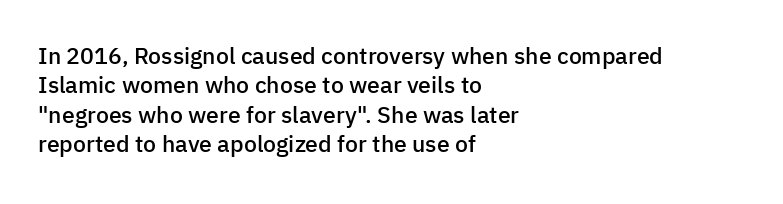
{"italic": "no", "bold": "semi", "underline": "no", "align": "left", "line_spacing": "normal", "line_spacing_ratio": 1.28, "letter_spacing": "normal", "letter_spacing_em": 0.0, "glyph_px": 23}
